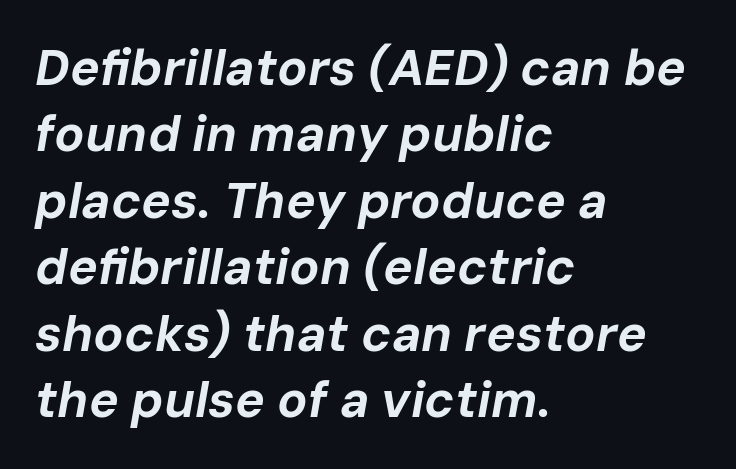
The image shows 50 px bold type, italic (leaning right); set left-aligned, normal line spacing (1.33x), normal letter spacing, not underlined; low stroke contrast and a medium x-height.
